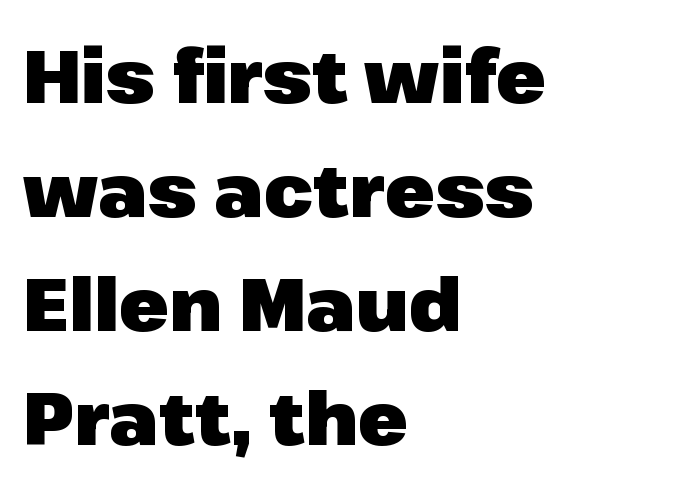
Notice how the passage keeps a crisp vertical edge on the left only. The strip under each line holds only bare page. These lines were composed using upright roman letters. The rendering keeps characters at their native spacing. The passage shown stacks its lines at a standard gap.
